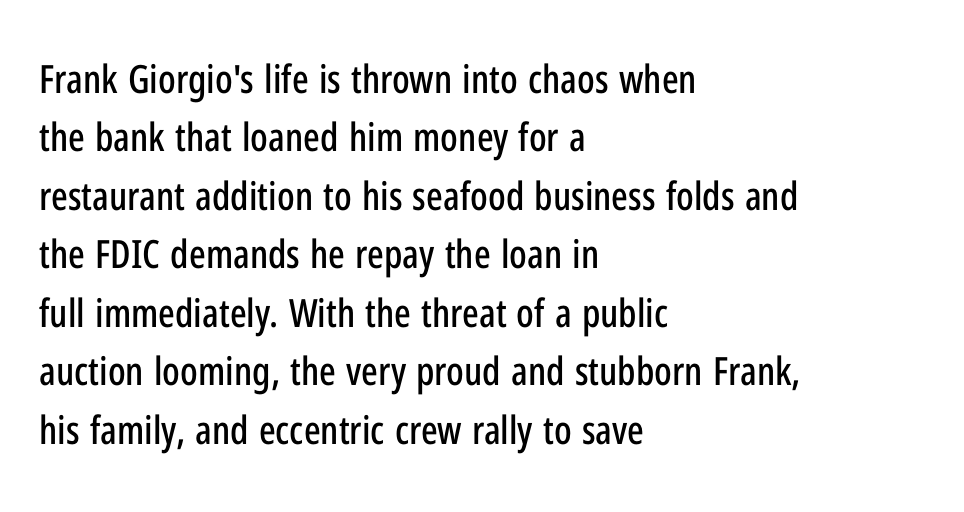
The designer went with a sans here, leaving each stem footless. The lines in this sample share a left origin and differ only in where they stop. A normal amount of white space separates one row of letters from the next. Descenders are the only things crossing below the line. Characters follow at the spacing the type designer built in. This sample has the flowing, uneven cadence of proportional lettering.
